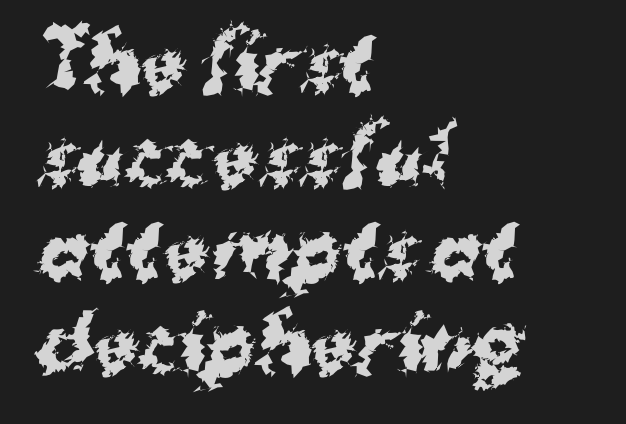
Q: Is the text bold? A: Yes.
Q: Is the typeface a serif or a sans-serif typeface? A: Sans-serif.
Q: Is the text underlined? A: No.
Q: How is the paragraph aligned? A: Left-aligned.
Q: Is the spacing between letters normal or unusually wide? A: Normal.
Q: Is the spacing between lines tight, normal or loose? A: Normal.
Q: Width (condensed, normal, or wide)? A: Normal.
Q: Stroke contrast? A: Medium.
Q: x-height? A: Medium.
Q: Monospaced? A: No.
